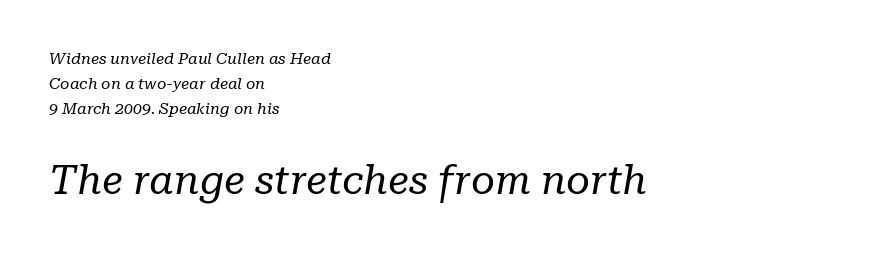
The image shows 41 px regular-weight serif type, italic (leaning right); set left-aligned, normal line spacing (1.55x), normal letter spacing, not underlined; the second (bottom) block is 2.56x larger; low stroke contrast and a medium x-height.
